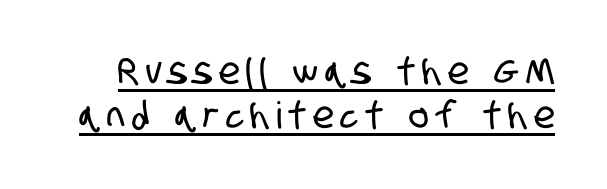
{"serif": "no", "width": "condensed", "stroke_contrast": "low", "x_height": "large", "monospaced": "no", "underline": "yes", "line_spacing_ratio": 1.2, "glyph_px": 37}
